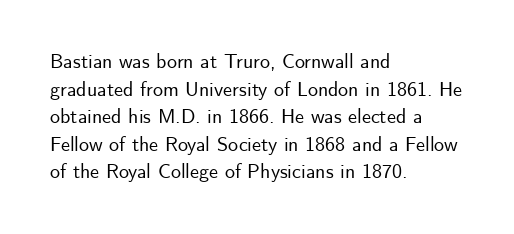
Q: Is the text italic (slanted)? A: No, it is upright.
Q: Is the text underlined? A: No.
Q: How is the paragraph aligned? A: Left-aligned.
Q: Is the spacing between letters normal or unusually wide? A: Normal.
Q: Is the spacing between lines tight, normal or loose? A: Normal.
